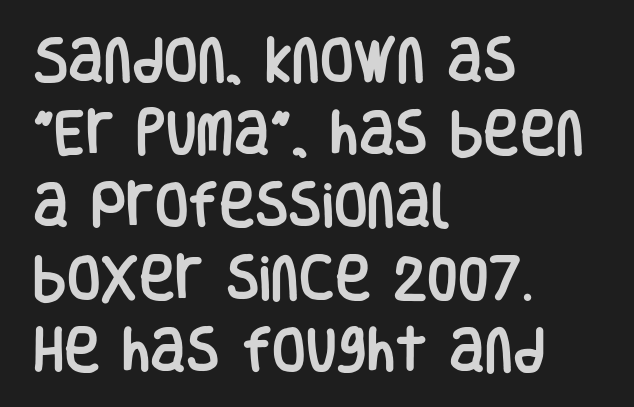
Q: Is the text italic (slanted)? A: No, it is upright.
Q: Is the typeface a serif or a sans-serif typeface? A: Sans-serif.
Q: Is the text underlined? A: No.
Q: How is the paragraph aligned? A: Left-aligned.
Q: Is the spacing between letters normal or unusually wide? A: Normal.
Q: Is the spacing between lines tight, normal or loose? A: Normal.
Q: Width (condensed, normal, or wide)? A: Condensed.
Q: Stroke contrast? A: Low.
Q: x-height? A: Large.
Q: Monospaced? A: No.
